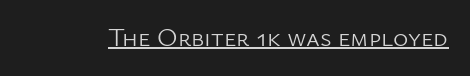
Q: Is the text bold? A: No.
Q: Is the text italic (slanted)? A: No, it is upright.
Q: Is the text underlined? A: Yes.
Q: Is the spacing between letters normal or unusually wide? A: Normal.
